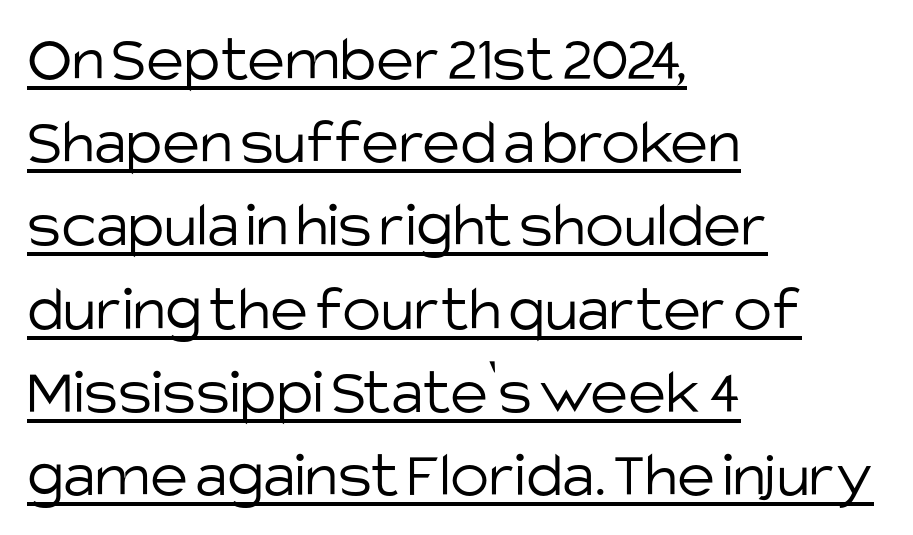
Q: Is the text bold? A: No.
Q: Is the text italic (slanted)? A: No, it is upright.
Q: Is the typeface a serif or a sans-serif typeface? A: Sans-serif.
Q: Is the text underlined? A: Yes.
Q: How is the paragraph aligned? A: Left-aligned.
Q: Is the spacing between letters normal or unusually wide? A: Normal.
Q: Is the spacing between lines tight, normal or loose? A: Normal.
Q: Width (condensed, normal, or wide)? A: Normal.
Q: Stroke contrast? A: Low.
Q: x-height? A: Large.
Q: Monospaced? A: No.
